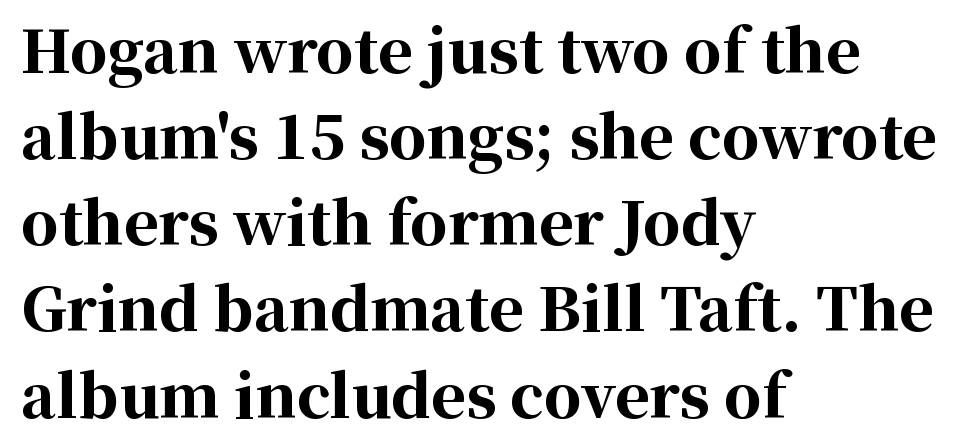
The image shows 59 px bold serif type, upright; set left-aligned, normal line spacing (1.46x), normal letter spacing, not underlined; high stroke contrast and a medium x-height.
